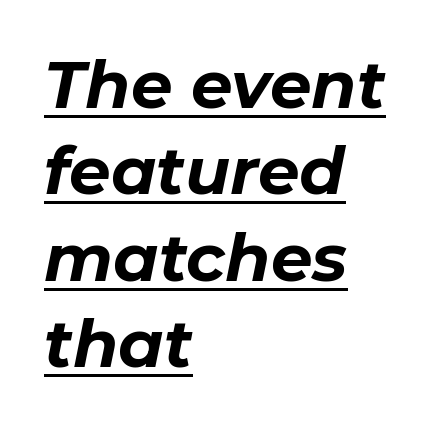
The image shows 66 px bold type, italic (leaning right); set left-aligned, normal line spacing (1.31x), normal letter spacing, underlined; low stroke contrast and a medium x-height.
